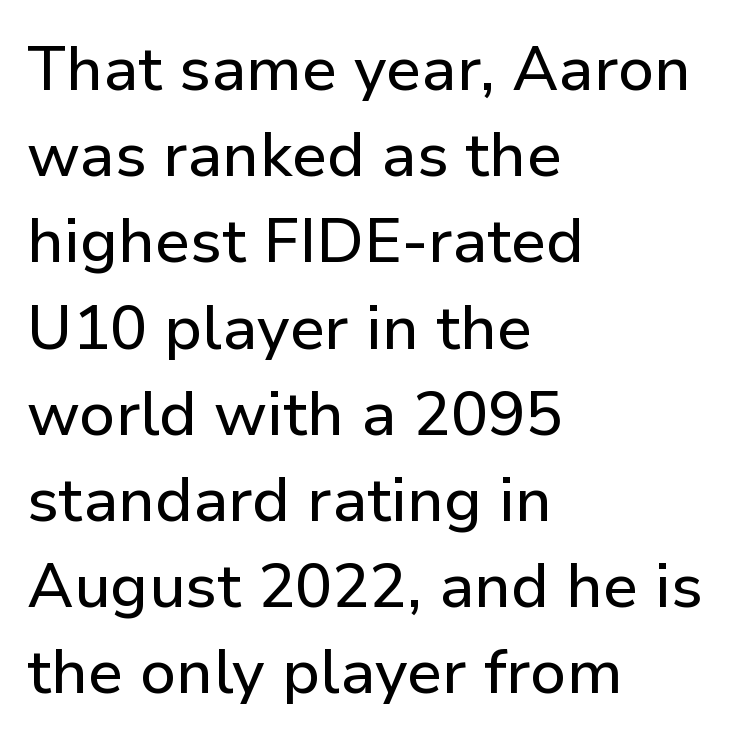
Q: Is the text italic (slanted)? A: No, it is upright.
Q: Is the typeface a serif or a sans-serif typeface? A: Sans-serif.
Q: Is the text underlined? A: No.
Q: How is the paragraph aligned? A: Left-aligned.
Q: Is the spacing between letters normal or unusually wide? A: Normal.
Q: Is the spacing between lines tight, normal or loose? A: Normal.
Q: Width (condensed, normal, or wide)? A: Normal.
Q: Stroke contrast? A: Low.
Q: x-height? A: Medium.
Q: Monospaced? A: No.
